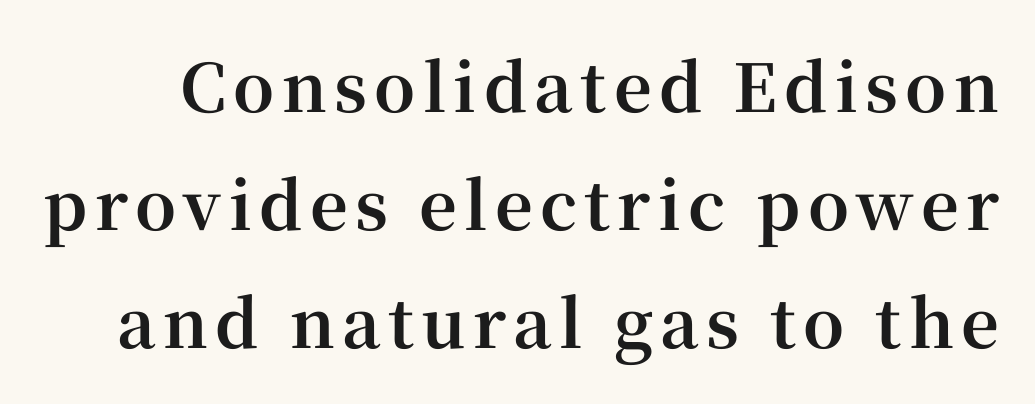
Q: Is the text bold? A: Yes.
Q: Is the text italic (slanted)? A: No, it is upright.
Q: Is the typeface a serif or a sans-serif typeface? A: Serif.
Q: Is the text underlined? A: No.
Q: Width (condensed, normal, or wide)? A: Normal.
Q: Stroke contrast? A: High.
Q: x-height? A: Medium.
Q: Monospaced? A: No.
